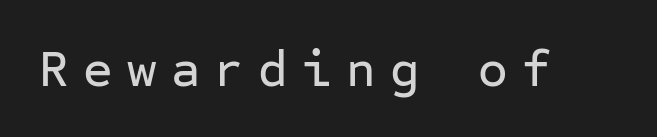
The image shows 51 px sans-serif type, upright, monospaced; set unusually wide letter spacing (+0.28 em), not underlined; low stroke contrast and a medium x-height.
